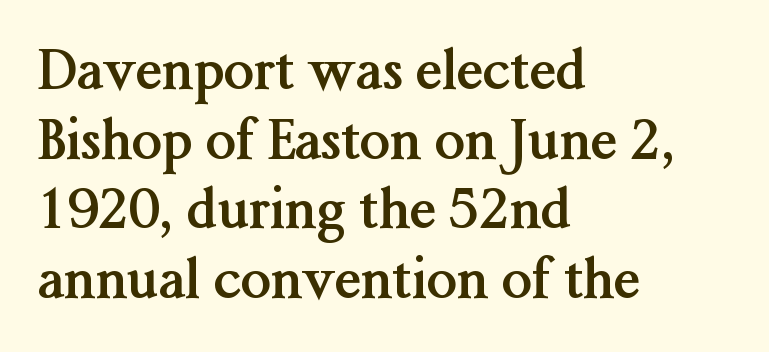
{"serif": "yes", "italic": "no", "bold": "yes", "weight": "semibold", "width": "normal", "stroke_contrast": "medium", "x_height": "medium", "monospaced": "no", "underline": "no", "align": "left", "line_spacing": "normal", "line_spacing_ratio": 1.29, "letter_spacing": "normal", "letter_spacing_em": 0.0, "glyph_px": 54}
